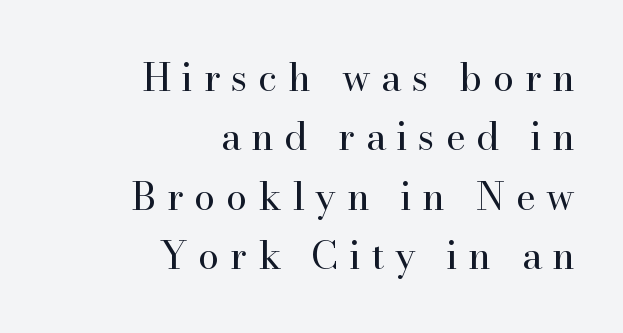
The image shows 38 px regular-weight serif type, upright; set right-aligned, normal line spacing (1.56x), unusually wide letter spacing (+0.28 em), not underlined; high stroke contrast and a small x-height.
